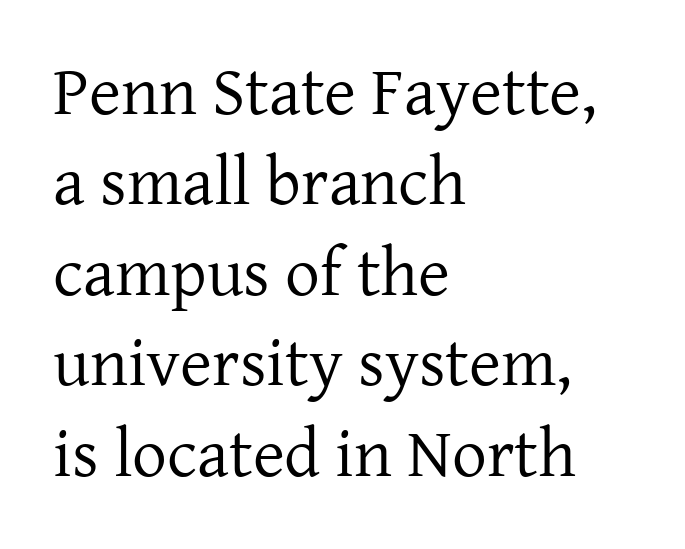
Is this a heavy cut? Hardly; it is regular or lighter. Regarding leading, the lines here are spaced in the standard way. To sum up the face: it has serifs. The words here are not underlined. Looks like regular typesetting: each glyph gets only the width it needs. How are the letters spaced? Ordinarily, with no added tracking.
